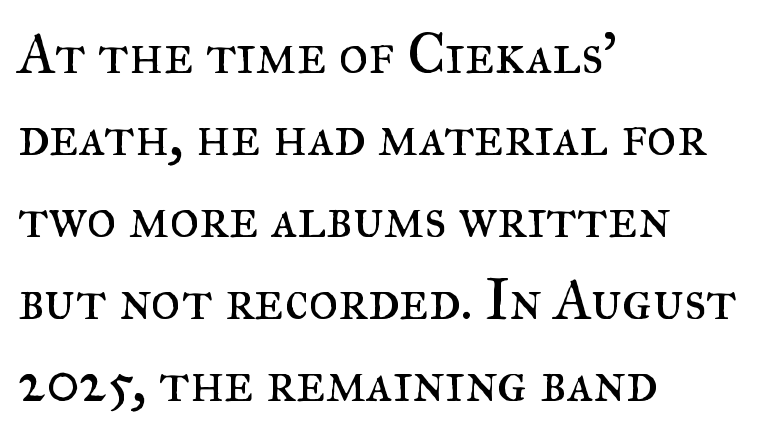
The image shows 57 px regular-weight serif type, upright; set left-aligned, normal line spacing (1.44x), normal letter spacing, not underlined; medium stroke contrast and a small x-height.
